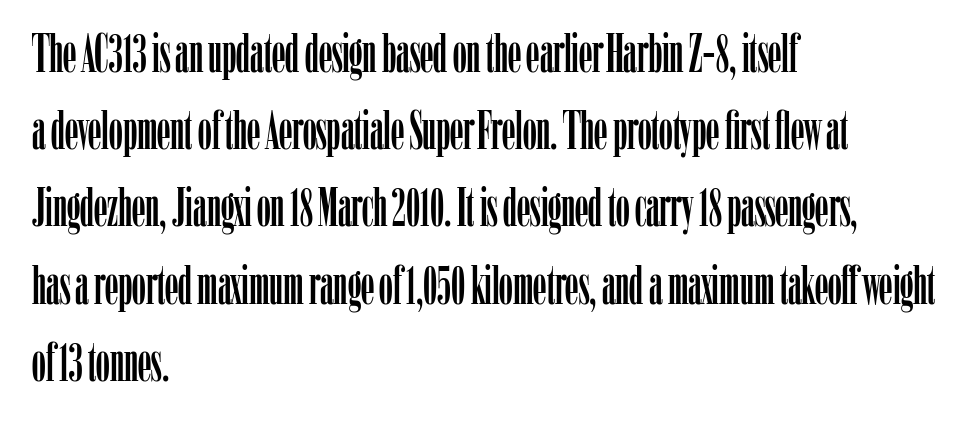
Q: Is the text italic (slanted)? A: No, it is upright.
Q: Is the typeface a serif or a sans-serif typeface? A: Serif.
Q: Is the text underlined? A: No.
Q: How is the paragraph aligned? A: Left-aligned.
Q: Is the spacing between letters normal or unusually wide? A: Normal.
Q: Is the spacing between lines tight, normal or loose? A: Normal.
Q: Width (condensed, normal, or wide)? A: Condensed.
Q: Stroke contrast? A: Low.
Q: x-height? A: Medium.
Q: Monospaced? A: No.
